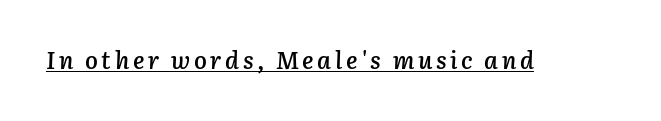
Q: Is the text bold? A: Semi-bold.
Q: Is the text italic (slanted)? A: Yes, it leans right by about 3 degrees.
Q: Is the text underlined? A: Yes.
